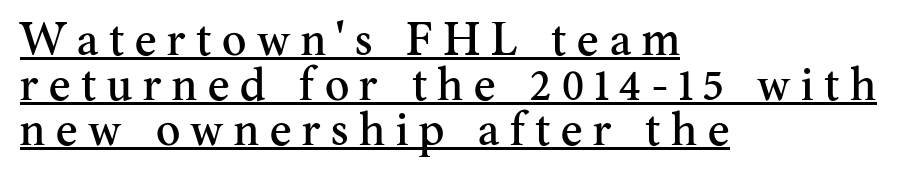
The image shows 46 px serif type, upright; set left-aligned, tight line spacing (0.98x), unusually wide letter spacing (+0.23 em), underlined; medium stroke contrast and a small x-height.
